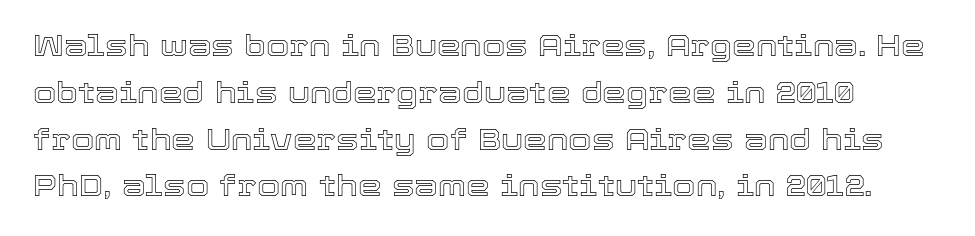
{"italic": "no", "width": "normal", "x_height": "medium", "monospaced": "no", "underline": "no", "line_spacing": "normal", "line_spacing_ratio": 1.56, "letter_spacing": "normal", "letter_spacing_em": 0.0, "glyph_px": 30}
